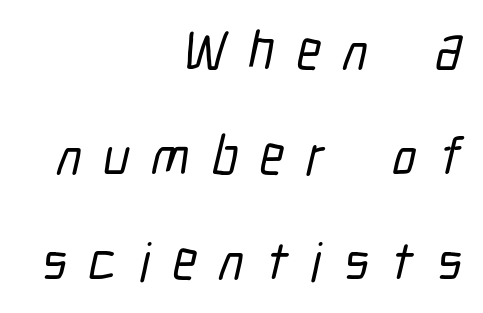
Between one letter and the next there's a generous, obvious gap. Character widths vary here, with narrow letters taking less room than wide ones. The glyphs are unaccompanied by any horizontal stroke below them. Nope, no serifs anywhere on these letters. Does the leading feel generous? Absolutely, it's lavish. Right-aligned paragraph, ragged on the left.
